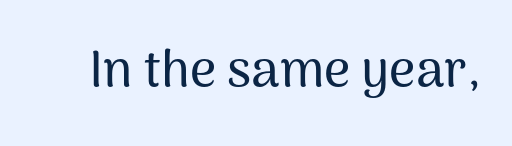
Type style note: lacks serifs. Spacing verdict: proportional, widths tailored to each character. This is roman type, the default non-slanted kind. This sample uses plain, unmodified letter spacing. The strip under each line holds only bare page.
